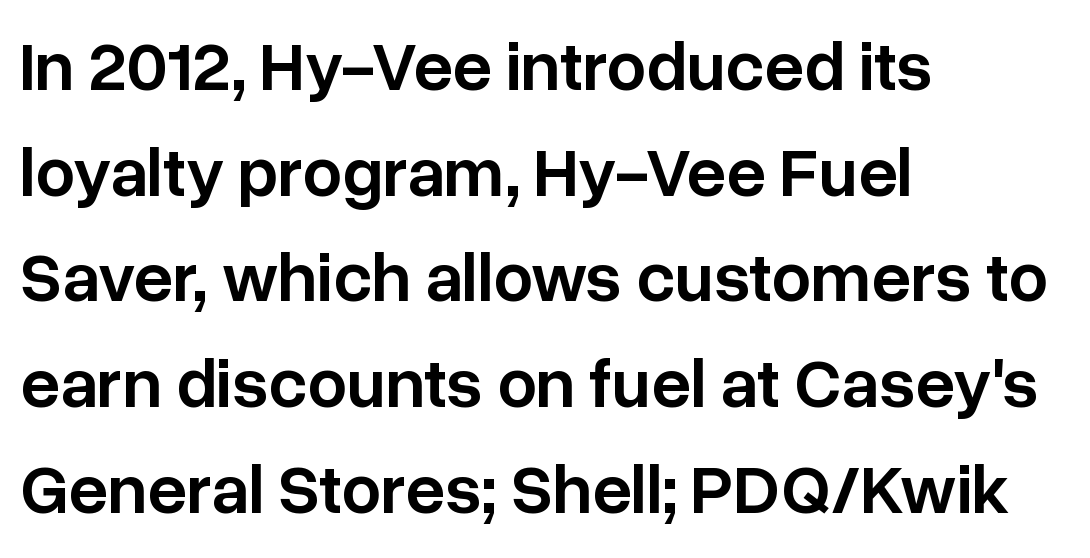
If you measured baseline to baseline, you'd find a middling distance. Do the characters align in a grid? No, the font is proportional. These words are printed semibold, heavier than regular yet not bold. Is the block centered? No — it sits flush against the left margin. Serifs: no, the terminals of the letterforms are clean.
